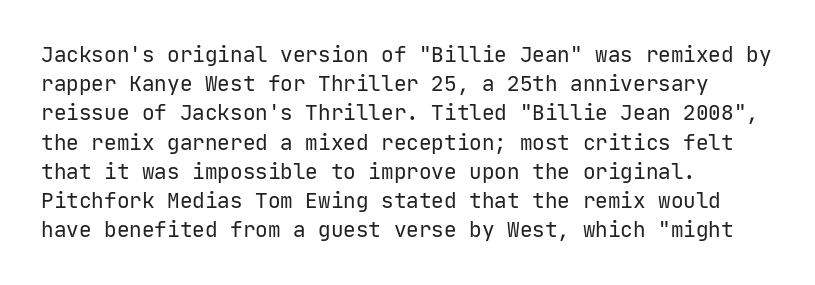
Q: Is the text bold? A: No.
Q: Is the text italic (slanted)? A: No, it is upright.
Q: Is the text underlined? A: No.
Q: How is the paragraph aligned? A: Left-aligned.
Q: Is the spacing between letters normal or unusually wide? A: Normal.
Q: Is the spacing between lines tight, normal or loose? A: Normal.
